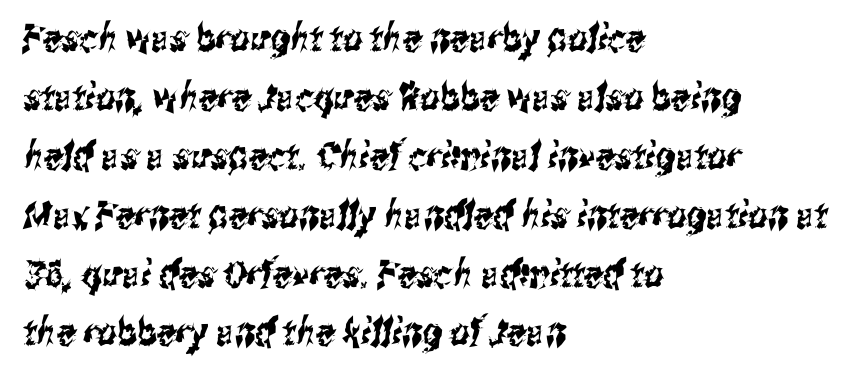
Classification — sans serif. What's the leading like? Ordinary, nothing unusual. Caption: multi-line text, flush left, ragged right. You could not count columns in this text — the font is proportionally spaced.
